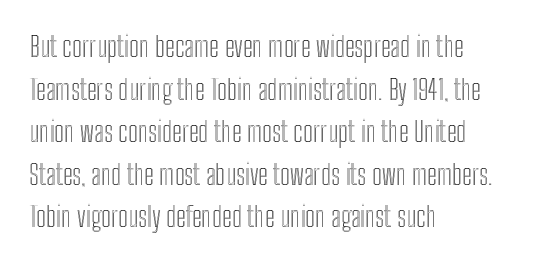
The image shows 28 px condensed type, upright; set left-aligned, normal line spacing (1.52x), normal letter spacing, not underlined; a medium x-height.
